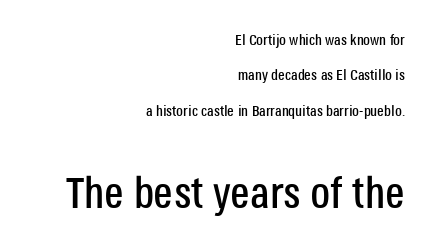
Honestly, the letter spacing is just normal — you wouldn't notice it. Larger block? The one below; the one above is distinctly smaller. The line-height multiplier appears high, well above default. What kind of face is this? One without serifs — a sans.
